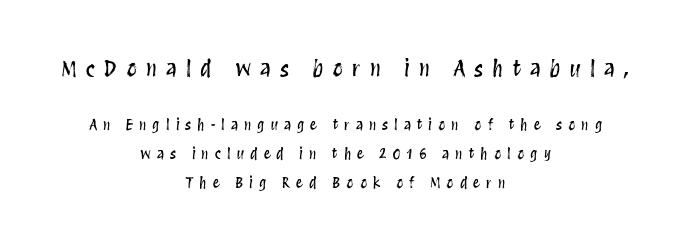
Q: Is the text italic (slanted)? A: No, it is upright.
Q: Is the text underlined? A: No.
Q: How is the paragraph aligned? A: Centered.
Q: Is the spacing between letters normal or unusually wide? A: Unusually wide.
Q: Is the spacing between lines tight, normal or loose? A: Loose.
Q: Which block of text is set in a larger size, the first (top) or the second (bottom)? A: The first (top) one.
